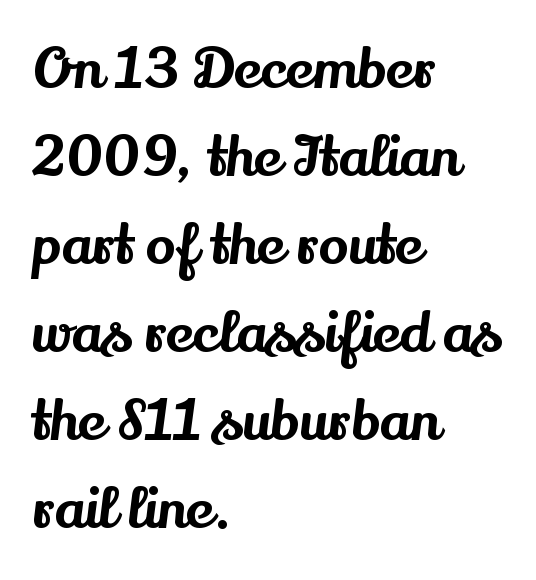
{"serif": "yes", "width": "normal", "stroke_contrast": "medium", "x_height": "small", "monospaced": "no", "underline": "no", "align": "left", "line_spacing": "normal", "line_spacing_ratio": 1.57, "letter_spacing": "normal", "letter_spacing_em": 0.0, "glyph_px": 56}
